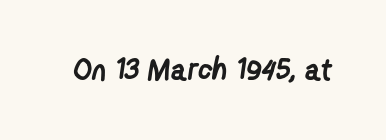
Q: Is the text bold? A: Yes.
Q: Is the typeface a serif or a sans-serif typeface? A: Sans-serif.
Q: Is the text underlined? A: No.
Q: Is the spacing between letters normal or unusually wide? A: Normal.
Q: Width (condensed, normal, or wide)? A: Condensed.
Q: Stroke contrast? A: Low.
Q: x-height? A: Medium.
Q: Monospaced? A: No.
